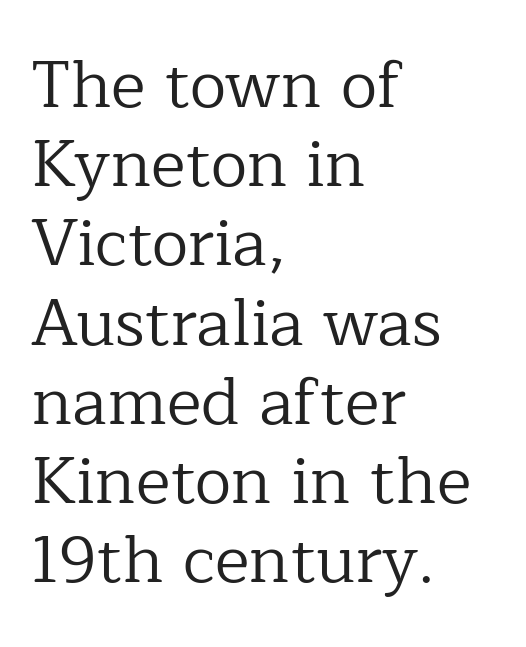
{"serif": "yes", "italic": "no", "bold": "no", "weight": "regular", "width": "normal", "stroke_contrast": "low", "x_height": "medium", "monospaced": "no", "underline": "no", "align": "left", "line_spacing_ratio": 1.2, "letter_spacing": "normal", "letter_spacing_em": 0.0, "glyph_px": 66}
